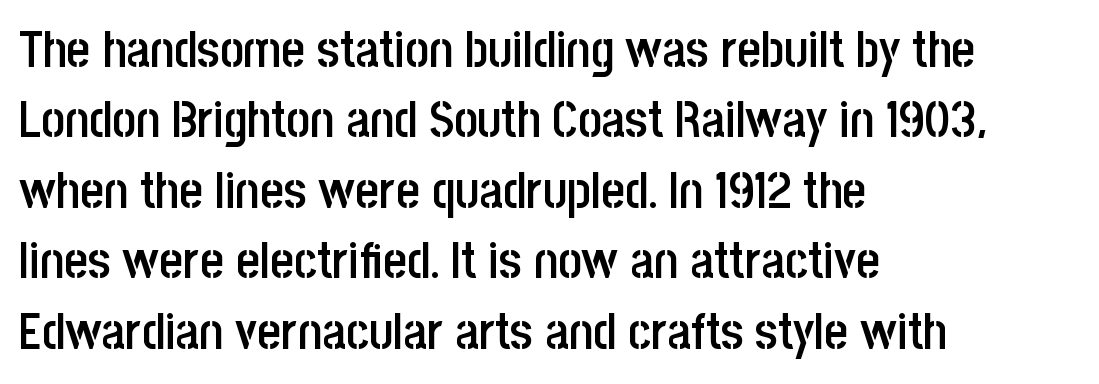
The image shows 51 px semibold, condensed sans-serif type, upright; set left-aligned, normal line spacing (1.38x), normal letter spacing, not underlined; low stroke contrast and a large x-height.
